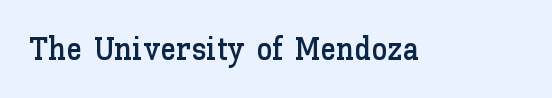
Nobody touched the tracking dial on this one. Varying glyph widths throughout — classic text-font behaviour. Style check: upright. Rule under the text: the space is simply empty.
